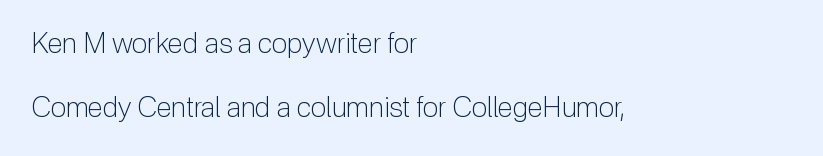
{"serif": "no", "italic": "no", "bold": "no", "weight": "light", "width": "normal", "stroke_contrast": "low", "x_height": "medium", "monospaced": "no", "underline": "no", "align": "left", "line_spacing": "loose", "line_spacing_ratio": 2.29, "letter_spacing": "normal", "letter_spacing_em": 0.0, "glyph_px": 28}
